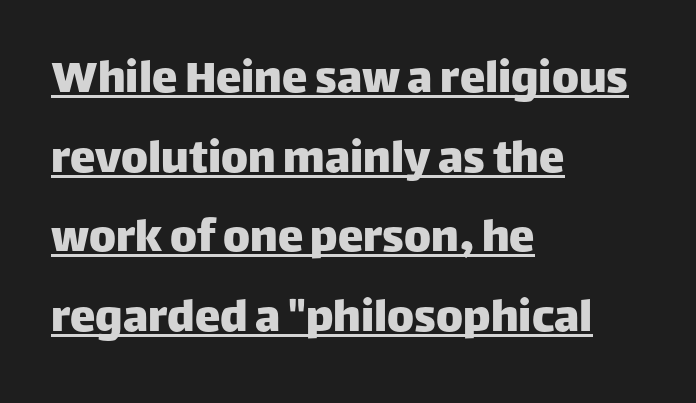
This is roman type, the default non-slanted kind. Font category for this specimen: sans-serif. The line texture is even and compact thanks to regular tracking. The typesetter has applied underlining to the passage shown.
